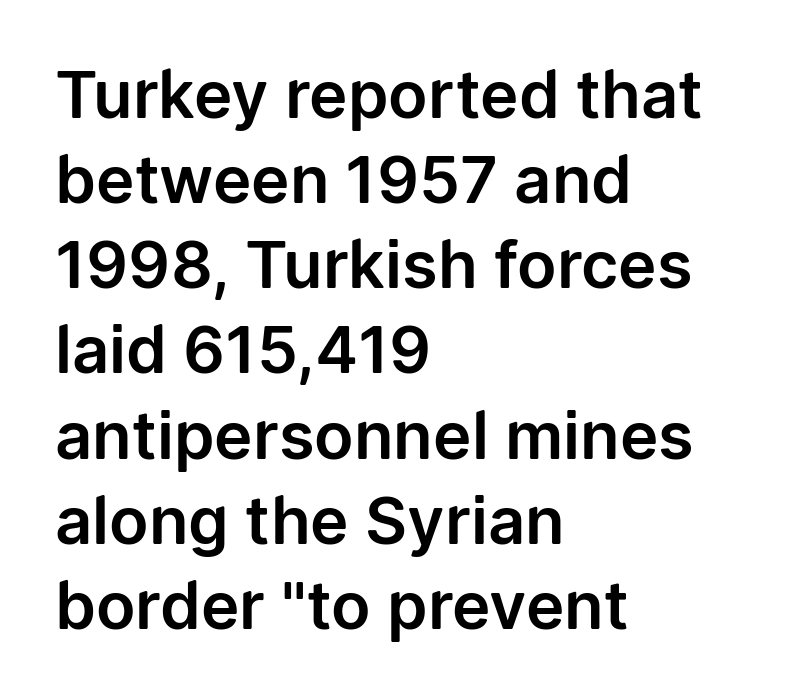
Does the copy run flush right? No — it runs flush left. The string is rendered with underlining switched off. One glance says typical: line gaps are just what's usual. Proportional: the letters do not fall into vertical columns. Standard letterfit; no display-style spreading of the glyphs.
